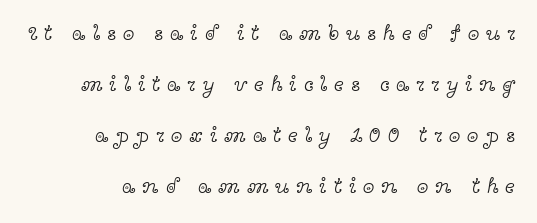
The image shows 21 px text type; set loose line spacing (2.43x), unusually wide letter spacing (+0.32 em), not underlined.
